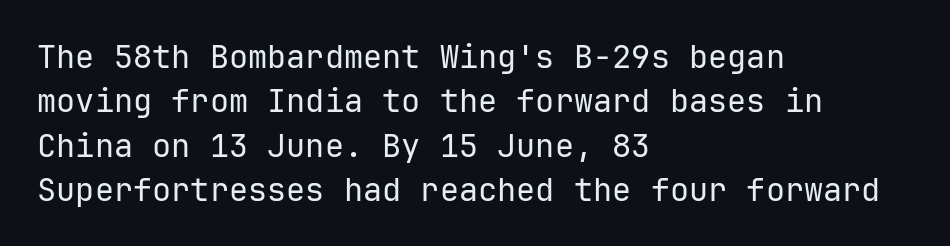
Q: Is the text bold? A: No.
Q: Is the text italic (slanted)? A: No, it is upright.
Q: Is the typeface a serif or a sans-serif typeface? A: Sans-serif.
Q: Is the text underlined? A: No.
Q: How is the paragraph aligned? A: Left-aligned.
Q: Is the spacing between letters normal or unusually wide? A: Normal.
Q: Is the spacing between lines tight, normal or loose? A: Normal.
Q: Width (condensed, normal, or wide)? A: Normal.
Q: Stroke contrast? A: Low.
Q: x-height? A: Medium.
